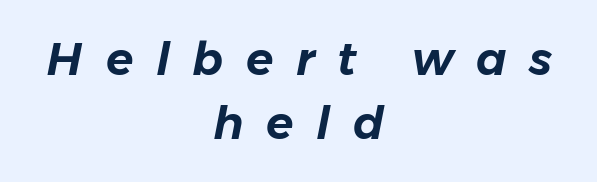
Compared with ordinary roman type, these characters are visibly tilted. Think of a printed novel: that variable character pitch is what you see here. Compared with typical body copy, the letter spacing here is much looser. The lines are quadded center.
